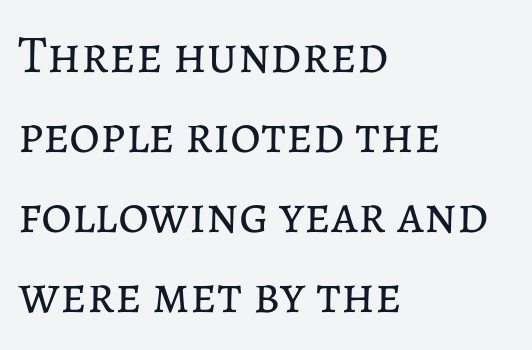
{"italic": "no", "bold": "no", "weight": "regular", "width": "normal", "stroke_contrast": "low", "x_height": "medium", "monospaced": "no", "underline": "no", "align": "left", "line_spacing": "normal", "line_spacing_ratio": 1.51, "letter_spacing": "normal", "letter_spacing_em": 0.0, "glyph_px": 53}
